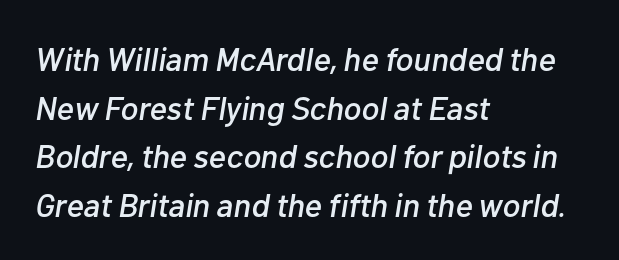
Q: Is the text italic (slanted)? A: Yes, it leans right by about 10 degrees.
Q: Is the text underlined? A: No.
Q: How is the paragraph aligned? A: Left-aligned.
Q: Is the spacing between letters normal or unusually wide? A: Normal.
Q: Is the spacing between lines tight, normal or loose? A: Normal.
Q: Width (condensed, normal, or wide)? A: Normal.
Q: Stroke contrast? A: Low.
Q: x-height? A: Medium.
Q: Monospaced? A: No.
